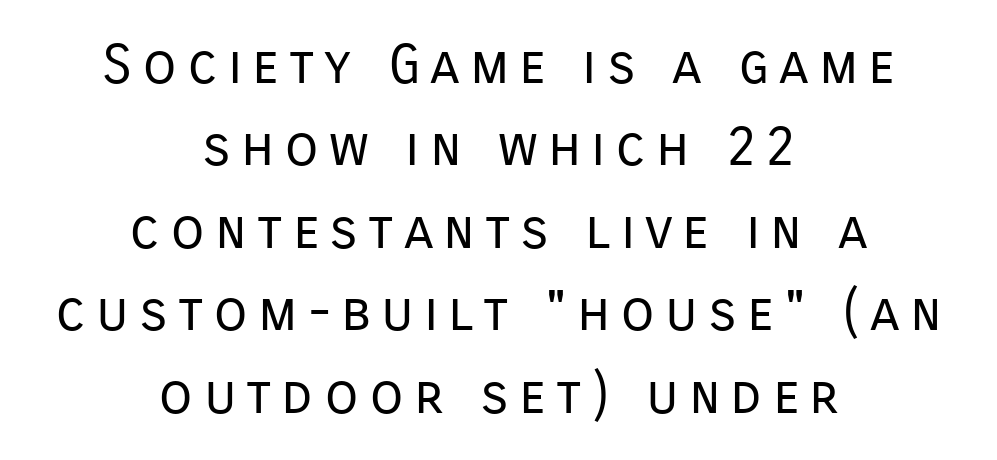
These lines stack symmetrically, like a column narrowing and widening about its center. Ink coverage per letter is moderate at most. The rendering uses natural spacing where letterforms have individual widths. Quick note: interline space is typical. In terms of posture, this sample is upright.
